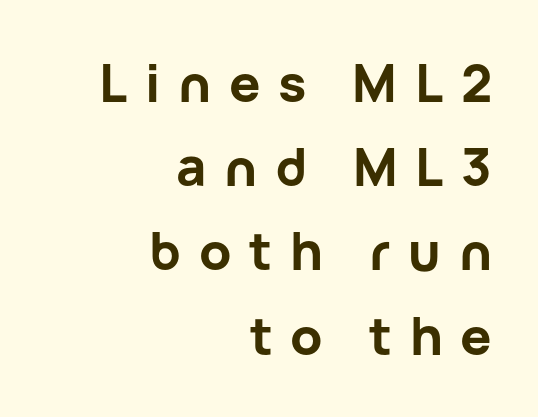
Compared with typical paragraphs, the rows here are spaced about the same. It's the straight-up-and-down kind of type. The paragraph has a hard right edge and a soft left edge. The letters advance in unequal steps, a hallmark of proportional type. Does the type have serifs? No, each stem ends abruptly.
